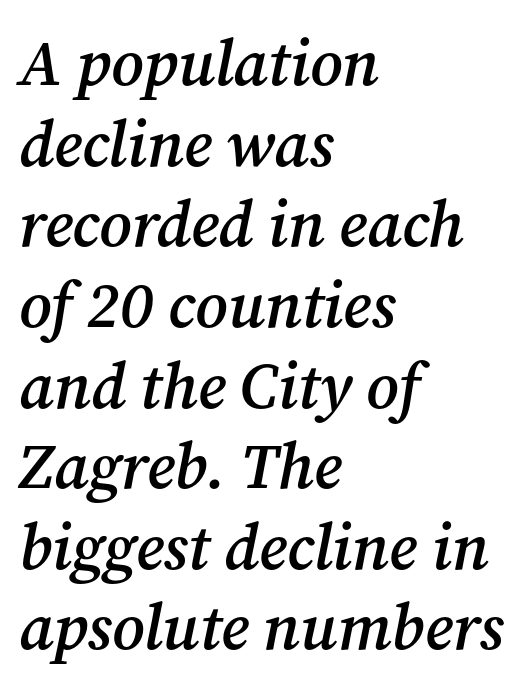
{"serif": "yes", "italic": "yes", "lean": "right", "slant_degrees": 12, "bold": "semi", "weight": "semibold", "width": "normal", "stroke_contrast": "medium", "x_height": "medium", "monospaced": "no", "underline": "no", "align": "left", "line_spacing": "normal", "line_spacing_ratio": 1.26, "letter_spacing": "normal", "letter_spacing_em": 0.0, "glyph_px": 64}
